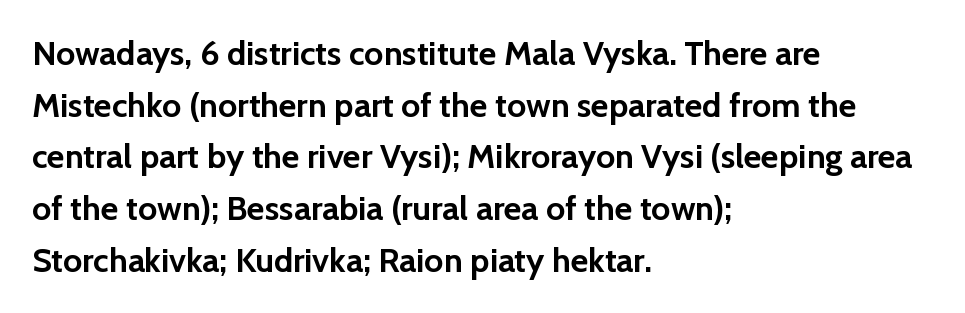
{"serif": "no", "italic": "no", "bold": "yes", "weight": "semibold", "width": "normal", "stroke_contrast": "low", "x_height": "medium", "monospaced": "no", "underline": "no", "align": "left", "line_spacing": "normal", "line_spacing_ratio": 1.52, "letter_spacing": "normal", "letter_spacing_em": 0.0, "glyph_px": 34}
